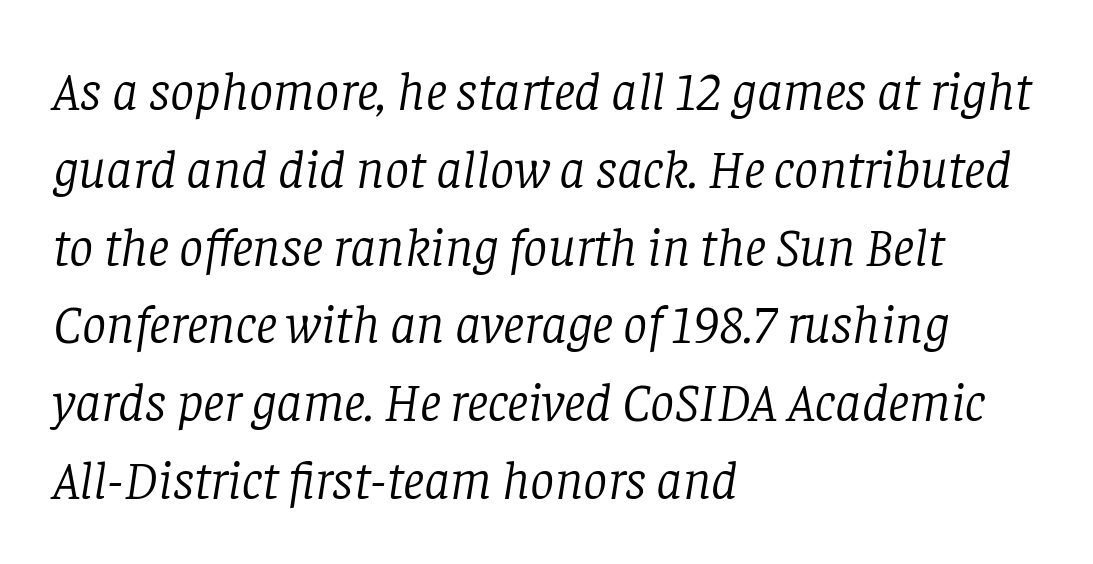
{"serif": "yes", "italic": "yes", "lean": "right", "slant_degrees": 8, "bold": "no", "weight": "light", "width": "normal", "stroke_contrast": "low", "x_height": "large", "monospaced": "no", "underline": "no", "align": "left", "line_spacing": "normal", "line_spacing_ratio": 1.44, "letter_spacing": "normal", "letter_spacing_em": 0.0, "glyph_px": 54}
